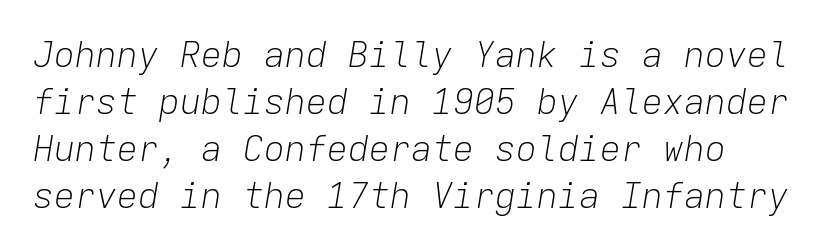
The passage shown stacks its lines at a standard gap. How are the letters spaced? Ordinarily, with no added tracking. Bare-footed words on every line. The letterforms sit at book weight or below.
